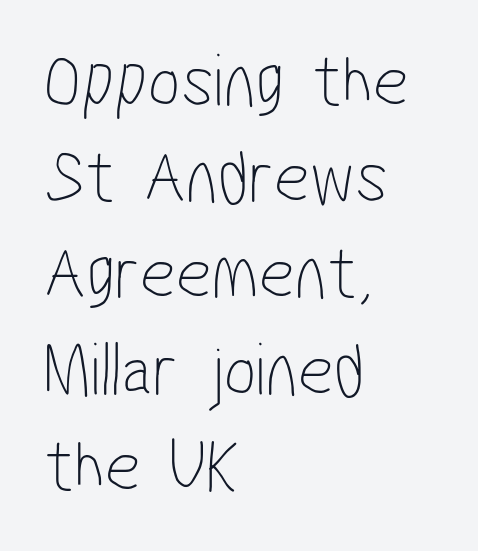
{"serif": "no", "bold": "no", "weight": "thin", "width": "condensed", "stroke_contrast": "low", "x_height": "medium", "monospaced": "no", "underline": "no", "align": "left", "line_spacing": "normal", "line_spacing_ratio": 1.25, "letter_spacing": "normal", "letter_spacing_em": 0.0, "glyph_px": 77}
